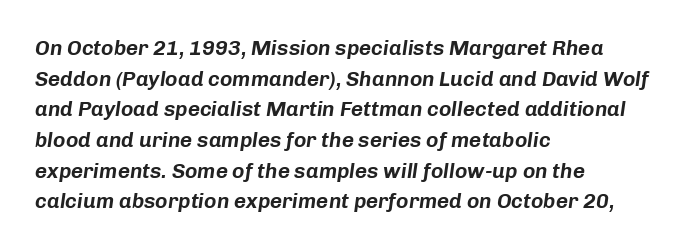
The image shows 21 px text type, italic (leaning right); set left-aligned, normal line spacing (1.46x), normal letter spacing, not underlined.
